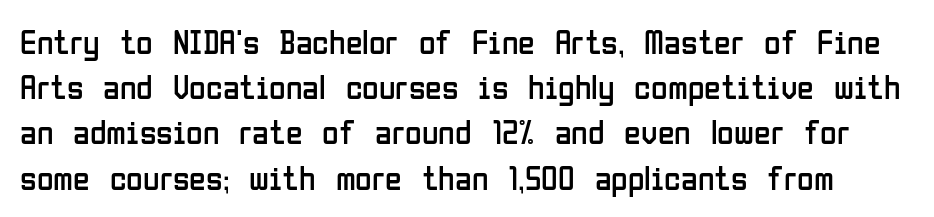
Q: Is the text bold? A: No.
Q: Is the text italic (slanted)? A: No, it is upright.
Q: Is the typeface a serif or a sans-serif typeface? A: Sans-serif.
Q: Is the text underlined? A: No.
Q: Is the spacing between letters normal or unusually wide? A: Normal.
Q: Is the spacing between lines tight, normal or loose? A: Normal.
Q: Width (condensed, normal, or wide)? A: Condensed.
Q: Stroke contrast? A: Low.
Q: x-height? A: Medium.
Q: Monospaced? A: No.
